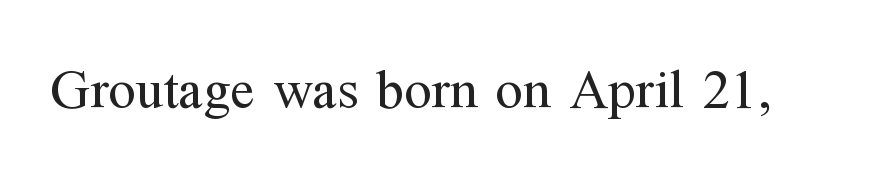
The image shows 56 px regular-weight serif type, upright; set normal letter spacing, not underlined; medium stroke contrast and a medium x-height.
